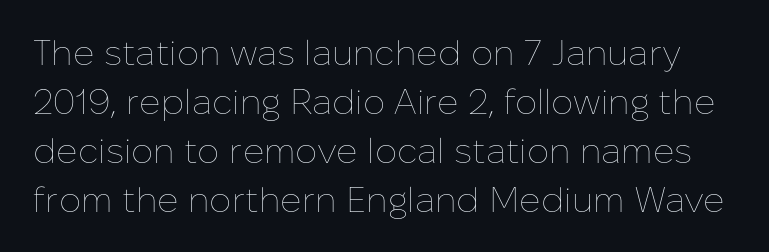
This sample keeps an unexceptional amount of space between lines. Do the characters align in a grid? No, the font is proportional. The letterforms sit at book weight or below. No extra tracking has been applied to these lines.
